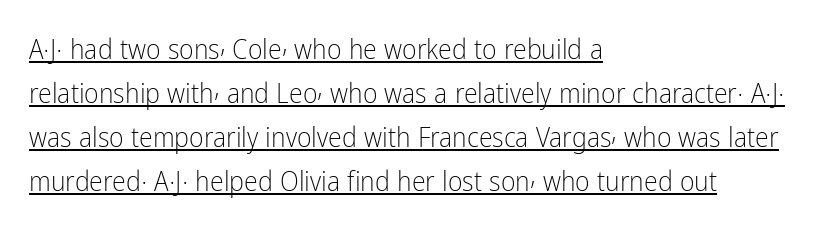
The image shows 28 px light, condensed sans-serif type, upright; set left-aligned, normal line spacing (1.57x), normal letter spacing, underlined; low stroke contrast and a medium x-height.
